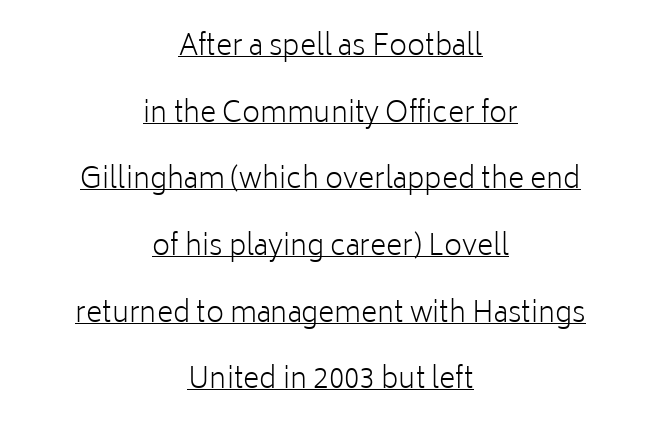
The image shows 28 px light sans-serif type, upright; set centered, loose line spacing (2.38x), normal letter spacing, underlined; low stroke contrast and a medium x-height.
